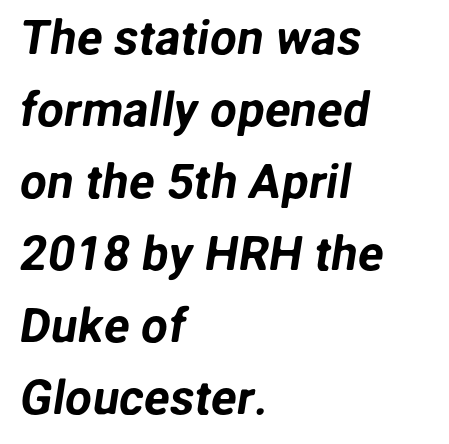
{"serif": "no", "width": "normal", "stroke_contrast": "low", "x_height": "medium", "monospaced": "no", "underline": "no", "align": "left", "line_spacing": "normal", "line_spacing_ratio": 1.5, "letter_spacing": "normal", "letter_spacing_em": 0.0, "glyph_px": 48}
